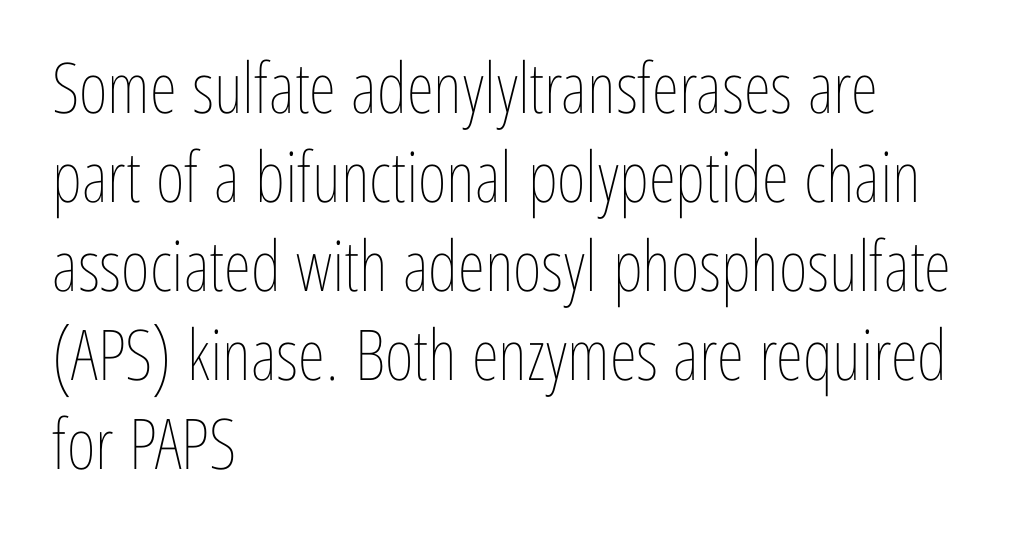
Teacher's note: observe the even left margin — that is flush-left alignment. The passage shown is not bold in any degree. One glance says typical: line gaps are just what's usual. The string is rendered with underlining switched off. Is this a fixed-width face? No — the glyphs have proportional, varying widths. It's the straight-up-and-down kind of type.
